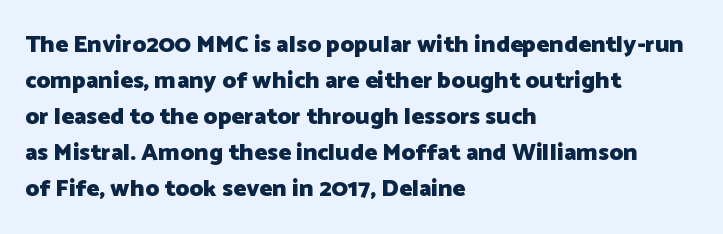
These lines are set flush left with a ragged right edge. Upright lettering throughout. Compared with typical body copy, the letter spacing here is the same. The line-height multiplier appears to be the usual default.
